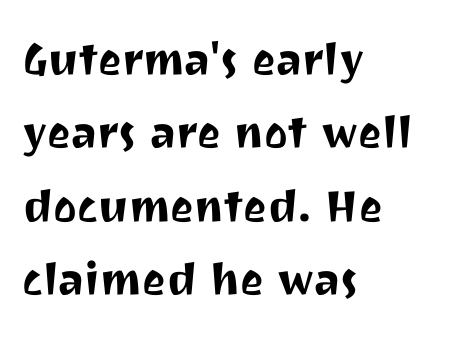
{"serif": "no", "italic": "no", "width": "normal", "stroke_contrast": "medium", "x_height": "medium", "monospaced": "no", "underline": "no", "align": "left", "line_spacing": "normal", "line_spacing_ratio": 1.31, "letter_spacing": "normal", "letter_spacing_em": 0.0, "glyph_px": 56}
